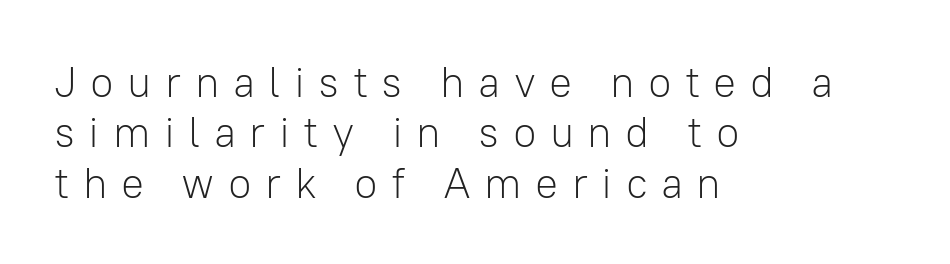
Letter spacing: wide. Anything drawn beneath the words? Only blank space. You could not count columns in this text — the font is proportionally spaced. Heaviness? Minimal to ordinary, like unemphasized prose. The setting favours the left margin, as ordinary paragraphs usually do.
